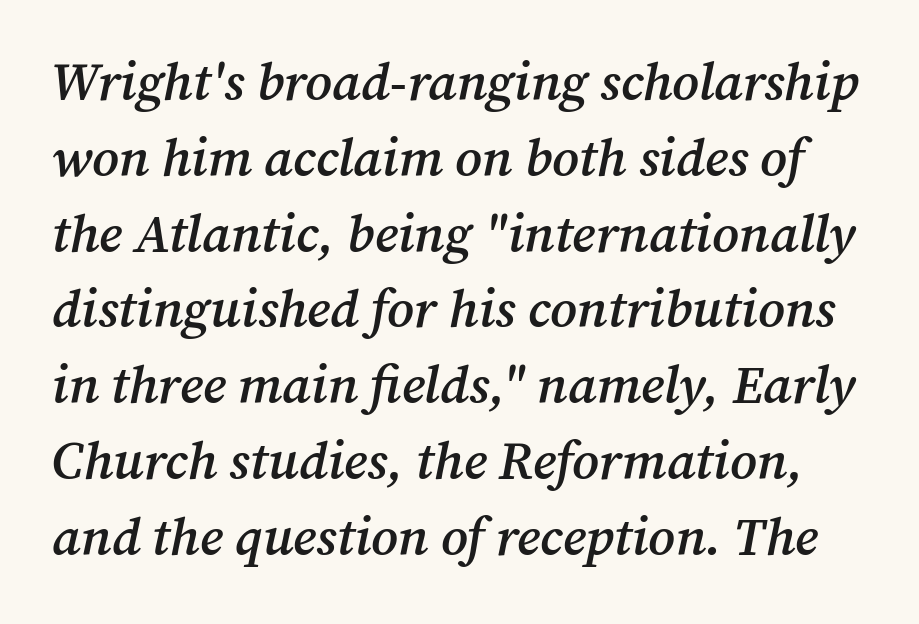
{"serif": "yes", "italic": "yes", "lean": "right", "slant_degrees": 12, "bold": "semi", "weight": "semibold", "width": "normal", "stroke_contrast": "medium", "x_height": "medium", "monospaced": "no", "underline": "no", "line_spacing": "normal", "line_spacing_ratio": 1.43, "letter_spacing": "normal", "letter_spacing_em": 0.0, "glyph_px": 53}
